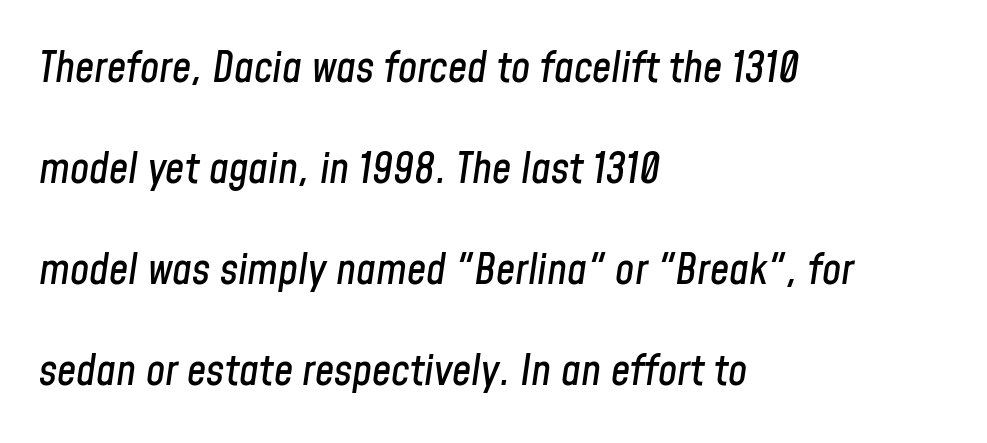
The image shows 43 px condensed type, italic (leaning right); set left-aligned, loose line spacing (2.35x), normal letter spacing, not underlined; low stroke contrast and a medium x-height.
